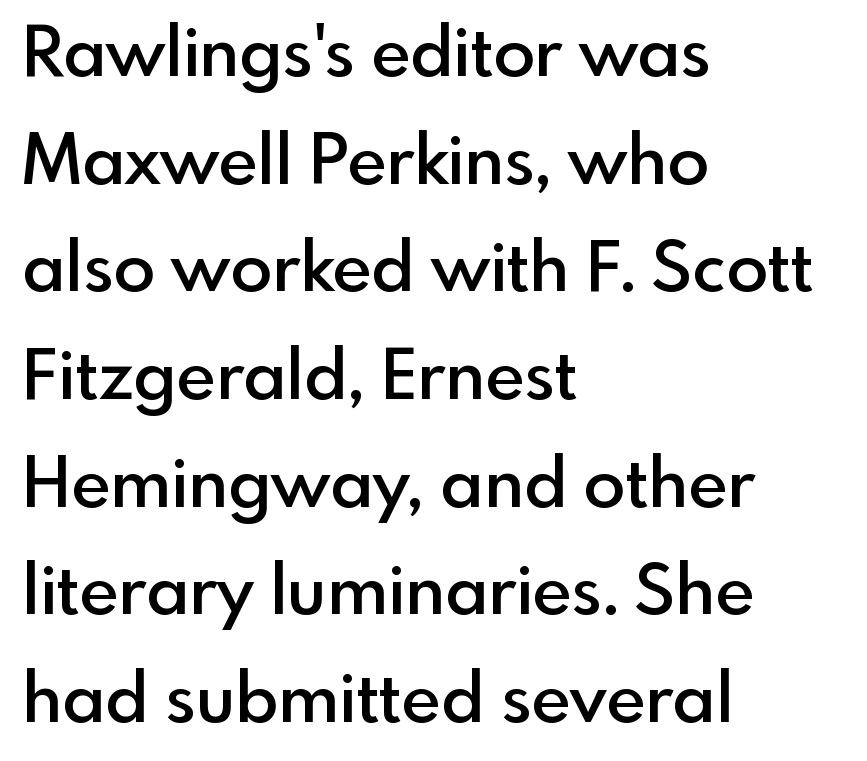
Letterform terminals end flat and unadorned throughout the passage. A bare baseline throughout the passage. Slightly chunky letters — semibold, I'd say, not full bold. The compositor pushed each line to the left boundary.
